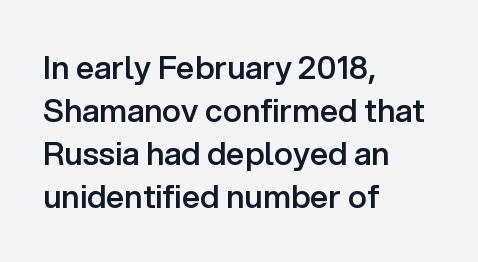
{"serif": "no", "italic": "no", "bold": "semi", "weight": "semibold", "width": "normal", "stroke_contrast": "low", "x_height": "medium", "monospaced": "no", "underline": "no", "align": "left", "line_spacing": "normal", "line_spacing_ratio": 1.34, "letter_spacing": "normal", "letter_spacing_em": 0.0, "glyph_px": 32}
